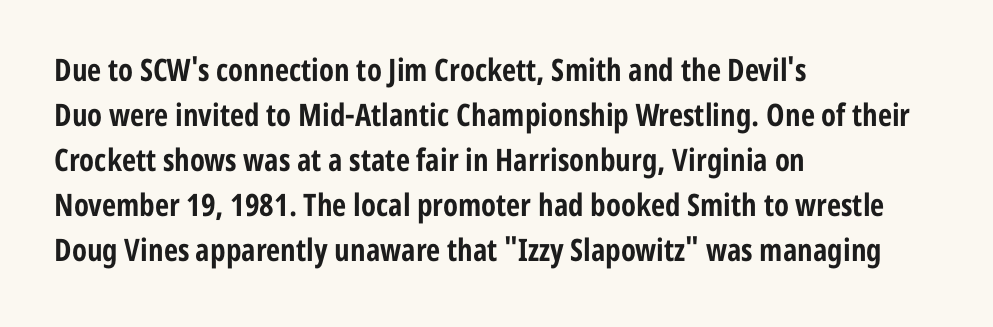
The image shows 31 px bold, condensed sans-serif type, upright; set left-aligned, normal line spacing (1.45x), normal letter spacing, not underlined; low stroke contrast and a medium x-height.
